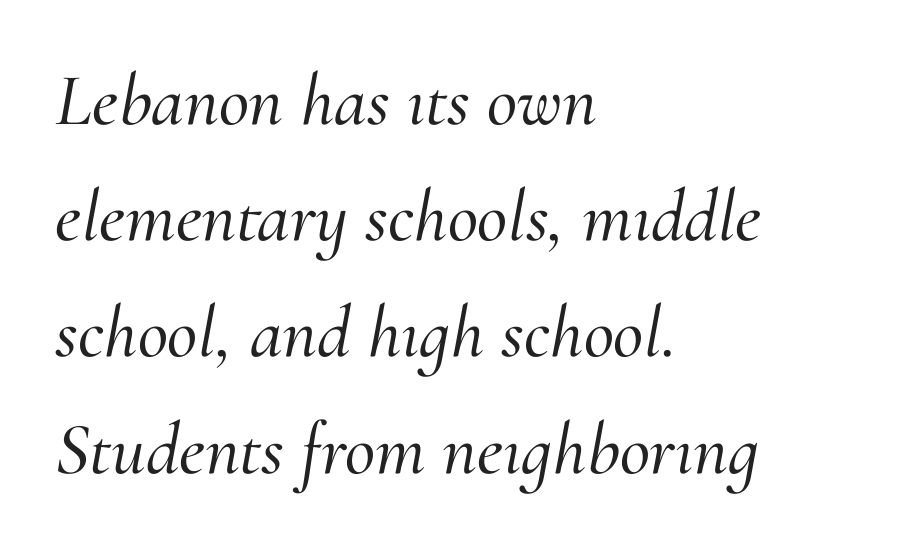
Caption: multi-line text, flush left, ragged right. When letters slant like this, we call the style italic. Tracking here is standard; glyphs follow each other at the usual distance. What kind of face is this? One with serifs. The space between consecutive lines is moderate. You could not count columns in this text — the font is proportionally spaced.
